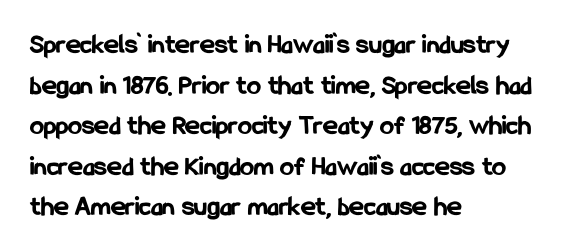
The image shows 28 px bold, condensed sans-serif type, upright; set left-aligned, normal line spacing (1.45x), normal letter spacing, not underlined; low stroke contrast and a medium x-height.
